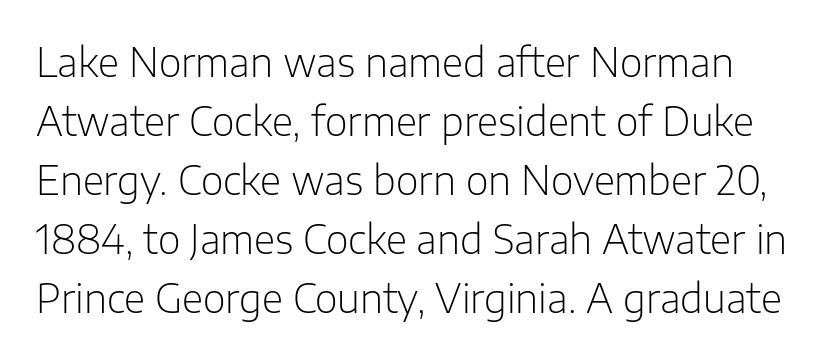
Q: Is the text bold? A: No.
Q: Is the text italic (slanted)? A: No, it is upright.
Q: Is the typeface a serif or a sans-serif typeface? A: Sans-serif.
Q: Is the text underlined? A: No.
Q: Is the spacing between letters normal or unusually wide? A: Normal.
Q: Is the spacing between lines tight, normal or loose? A: Normal.
Q: Width (condensed, normal, or wide)? A: Normal.
Q: Stroke contrast? A: Low.
Q: x-height? A: Medium.
Q: Monospaced? A: No.
